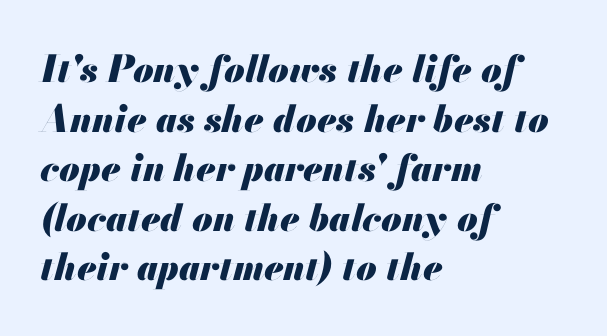
{"italic": "yes", "lean": "right", "slant_degrees": 13, "bold": "yes", "weight": "heavy", "width": "normal", "stroke_contrast": "medium", "x_height": "small", "monospaced": "no", "underline": "no", "align": "left", "line_spacing": "normal", "line_spacing_ratio": 1.34, "letter_spacing": "normal", "letter_spacing_em": 0.0, "glyph_px": 37}
